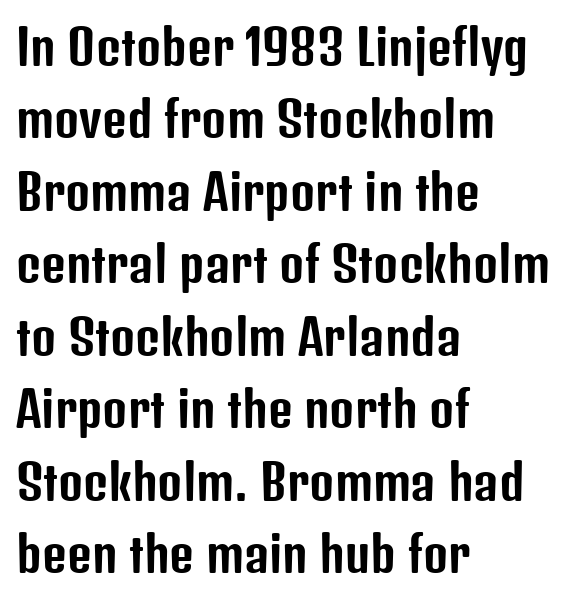
The image shows 48 px condensed sans-serif type, upright; set left-aligned, normal line spacing (1.51x), normal letter spacing, not underlined; low stroke contrast and a medium x-height.
